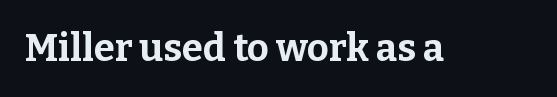
Q: Is the text bold? A: Yes.
Q: Is the text italic (slanted)? A: No, it is upright.
Q: Is the typeface a serif or a sans-serif typeface? A: Serif.
Q: Is the text underlined? A: No.
Q: Is the spacing between letters normal or unusually wide? A: Normal.
Q: Width (condensed, normal, or wide)? A: Normal.
Q: Stroke contrast? A: Low.
Q: x-height? A: Medium.
Q: Monospaced? A: No.
